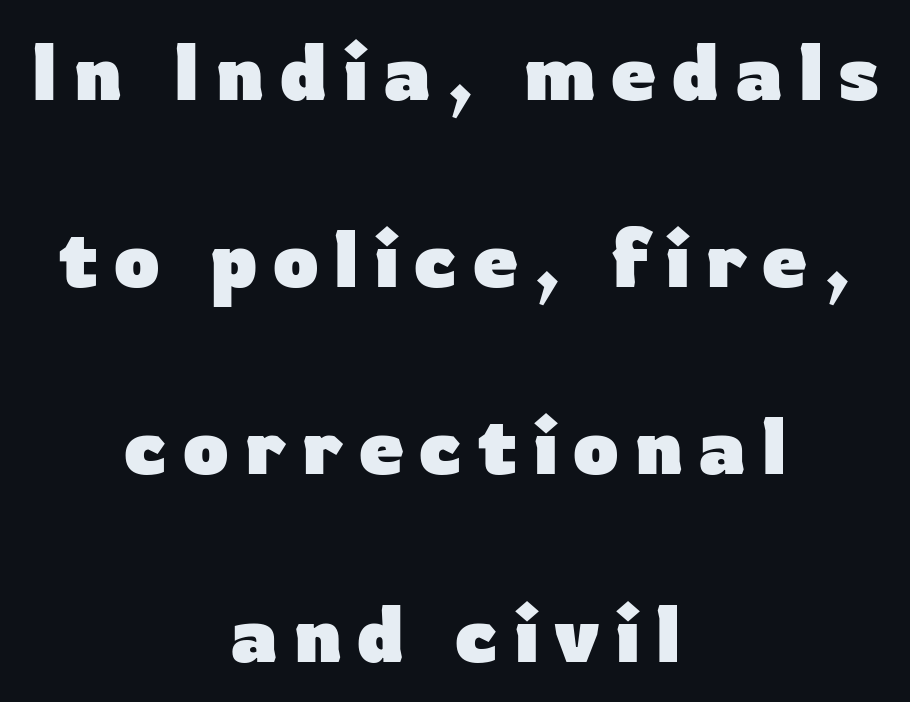
The image shows 80 px heavy sans-serif type, upright; set centered, loose line spacing (2.34x), not underlined; low stroke contrast and a medium x-height.
